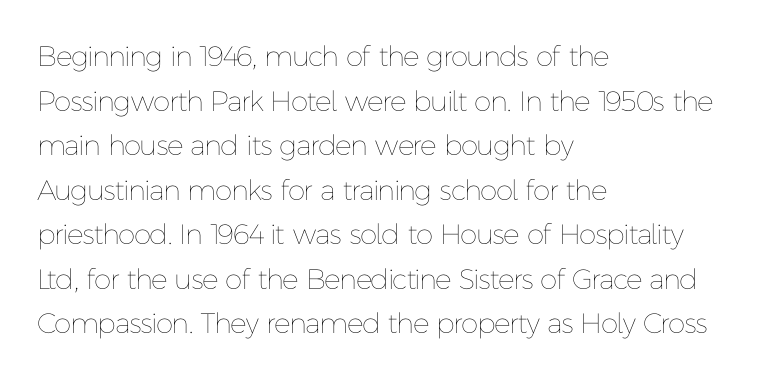
{"italic": "no", "bold": "no", "weight": "thin", "width": "normal", "stroke_contrast": "low", "x_height": "medium", "monospaced": "no", "underline": "no", "align": "left", "line_spacing": "normal", "line_spacing_ratio": 1.59, "letter_spacing": "normal", "letter_spacing_em": 0.0, "glyph_px": 28}
